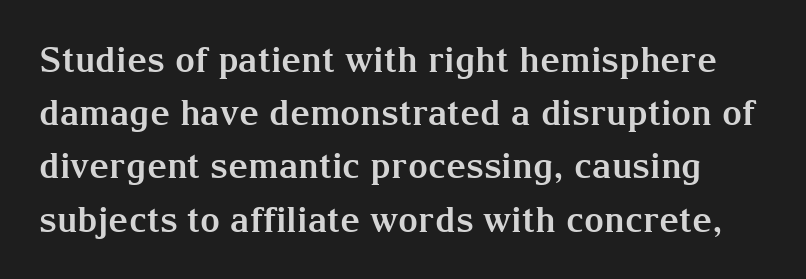
Q: Is the text bold? A: Yes.
Q: Is the text italic (slanted)? A: No, it is upright.
Q: Is the typeface a serif or a sans-serif typeface? A: Serif.
Q: Is the text underlined? A: No.
Q: Is the spacing between letters normal or unusually wide? A: Normal.
Q: Is the spacing between lines tight, normal or loose? A: Normal.
Q: Width (condensed, normal, or wide)? A: Normal.
Q: Stroke contrast? A: Medium.
Q: x-height? A: Medium.
Q: Monospaced? A: No.
